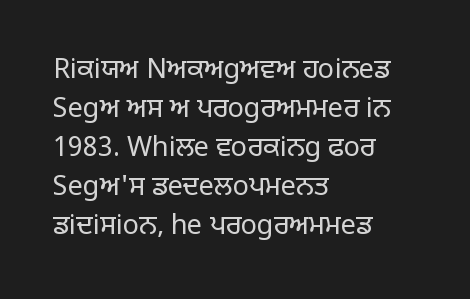
Nothing heavy about these letters — not bold at all. The block of text has a typical density, with ordinary space between rows. Posture: straight, roman, zero tilt. Quick note: underline off. The letterforms sit shoulder to shoulder at normal distance.
